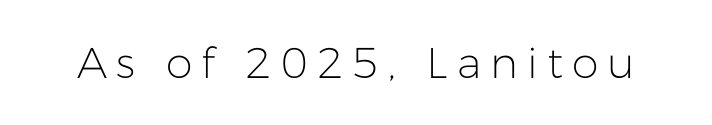
{"serif": "no", "italic": "no", "bold": "no", "weight": "light", "width": "normal", "stroke_contrast": "low", "x_height": "medium", "monospaced": "no", "underline": "no", "letter_spacing": "wide", "letter_spacing_em": 0.21, "glyph_px": 43}
